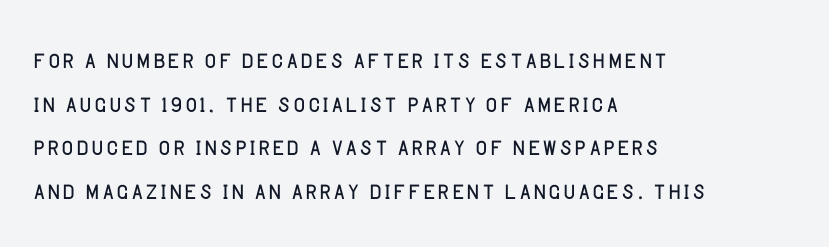
On a weight scale, this lands at 450 or below. There is no visible air inserted between adjacent glyphs. Whoever set this chose a conventional vertical rhythm. The face used here is proportionally spaced, like ordinary book or web type. Notice how the stems are strictly vertical — no italics here. A sans-serif font was chosen for this passage.
